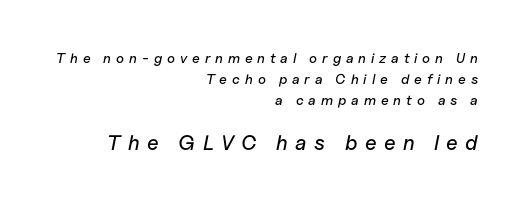
{"italic": "yes", "lean": "right", "slant_degrees": 11, "underline": "no", "align": "right", "line_spacing": "normal", "line_spacing_ratio": 1.51, "letter_spacing": "wide", "letter_spacing_em": 0.35, "larger_block": "second", "size_ratio": 1.5, "glyph_px": 21}
